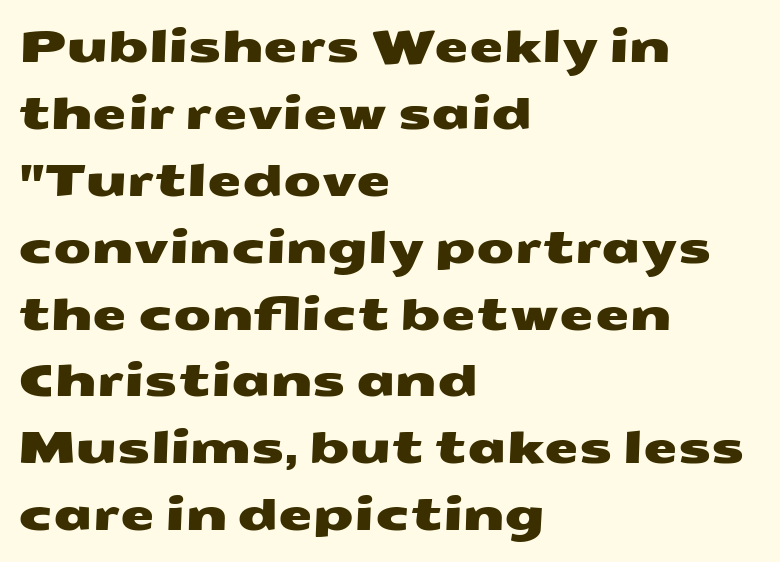
Evenly set lines give the paragraph a standard silhouette. Honestly, the letter spacing is just normal — you wouldn't notice it. The rendering anchors every line to the left-hand side. The typeface chosen for these lines omits serifs. The space directly below the letters is spotless.
